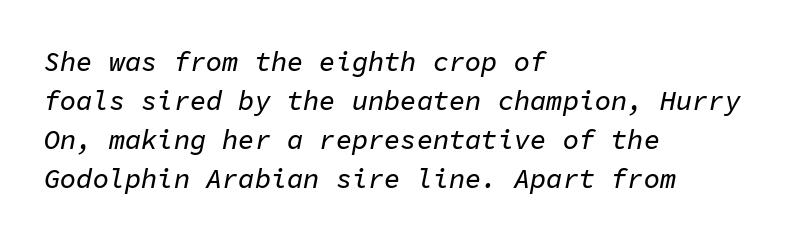
The image shows 27 px text type, italic (leaning right); set left-aligned, normal line spacing (1.44x), normal letter spacing, not underlined.
